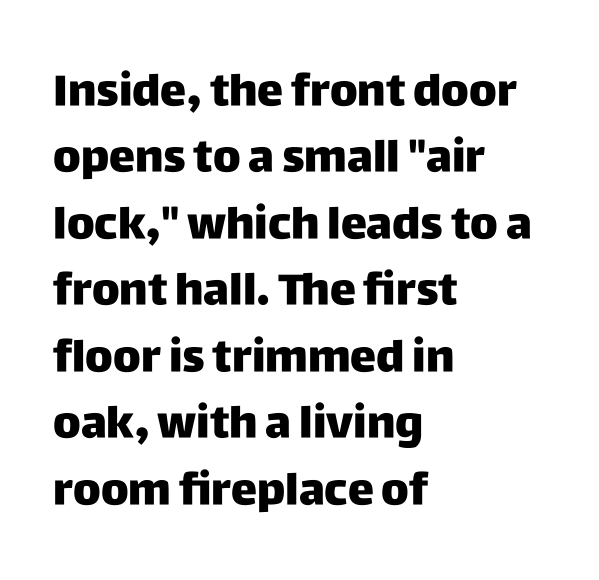
The image shows 44 px sans-serif type, upright; set left-aligned, normal line spacing (1.51x), normal letter spacing, not underlined; low stroke contrast and a large x-height.
